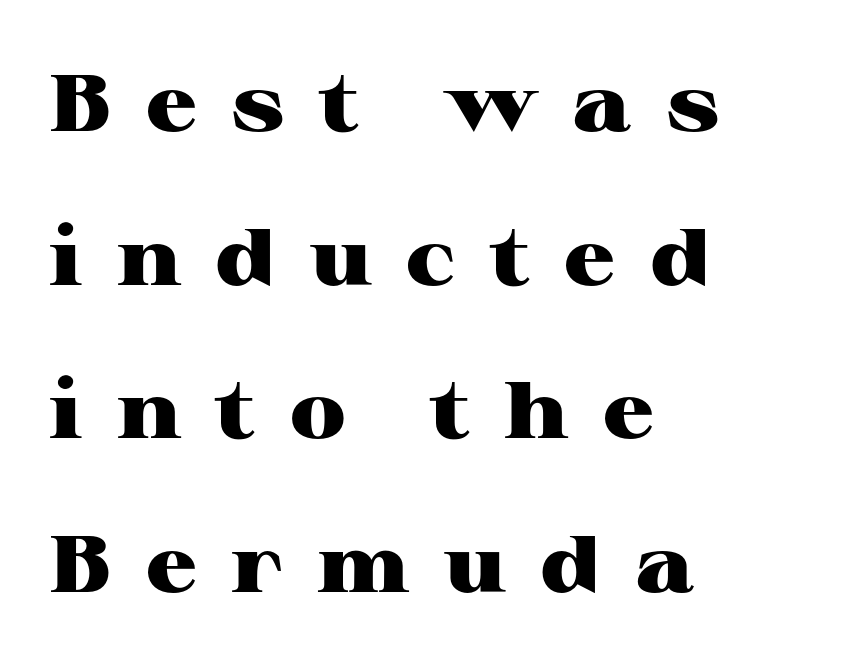
The image shows 80 px heavy, wide serif type, upright; set left-aligned, loose line spacing (1.92x), unusually wide letter spacing (+0.43 em), not underlined; high stroke contrast and a medium x-height.
